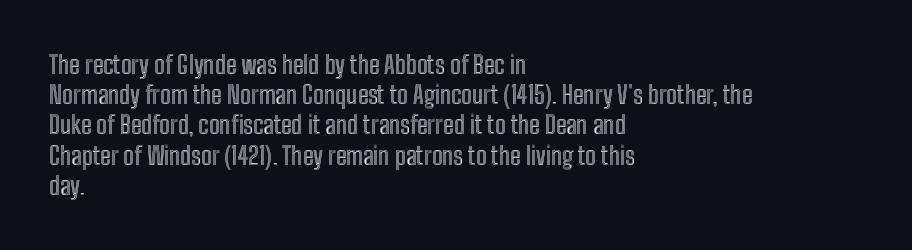
Q: Is the text italic (slanted)? A: No, it is upright.
Q: Is the text underlined? A: No.
Q: How is the paragraph aligned? A: Left-aligned.
Q: Is the spacing between letters normal or unusually wide? A: Normal.
